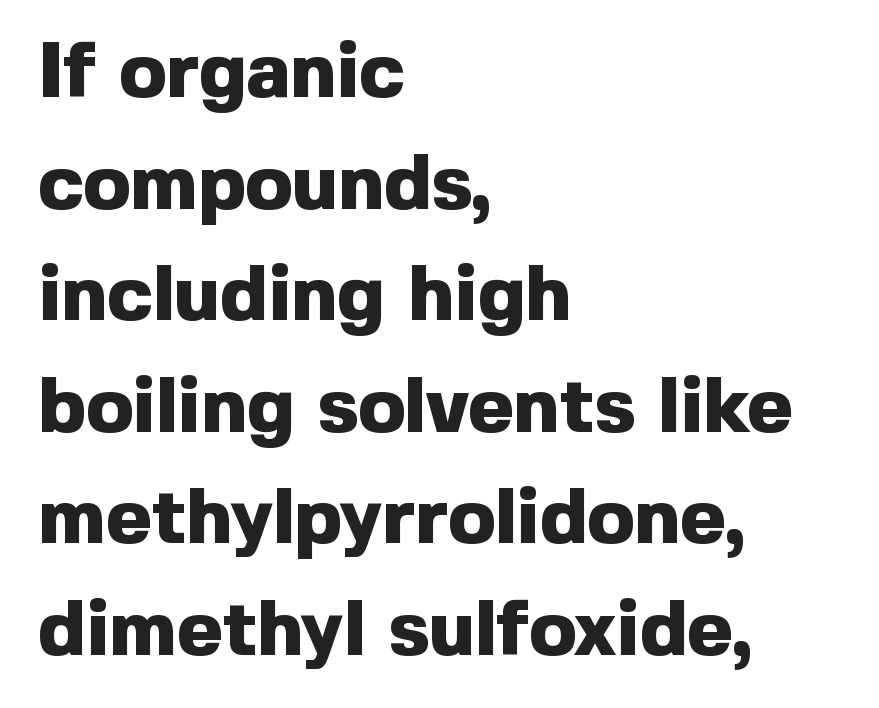
Q: Is the text bold? A: Yes.
Q: Is the text italic (slanted)? A: No, it is upright.
Q: Is the typeface a serif or a sans-serif typeface? A: Sans-serif.
Q: Is the text underlined? A: No.
Q: How is the paragraph aligned? A: Left-aligned.
Q: Is the spacing between letters normal or unusually wide? A: Normal.
Q: Is the spacing between lines tight, normal or loose? A: Normal.
Q: Width (condensed, normal, or wide)? A: Normal.
Q: x-height? A: Medium.
Q: Monospaced? A: No.
